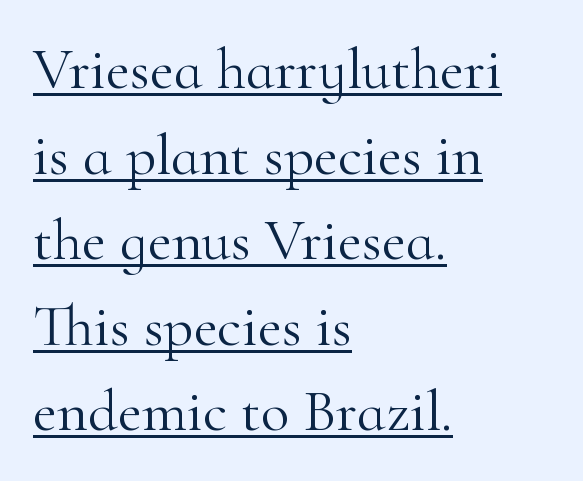
The image shows 59 px light serif type, upright; set left-aligned, normal line spacing (1.45x), normal letter spacing, underlined; high stroke contrast and a small x-height.
